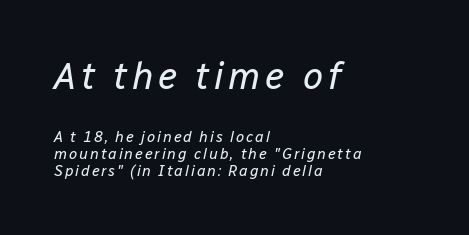
Any mark beneath the type? The region is blank. Proportional: the letters do not fall into vertical columns. The letters in the upper block stand taller than those in the block below. Stroke mass is kept to a normal reading level or below.
